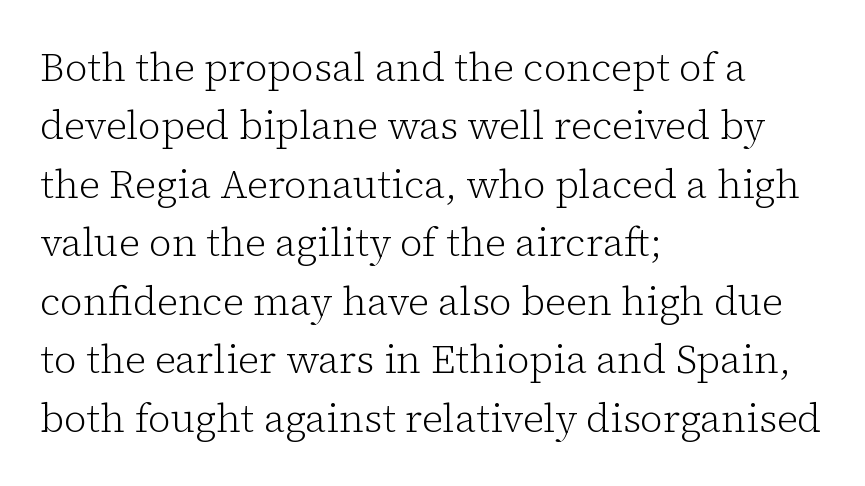
Q: Is the text bold? A: No.
Q: Is the text italic (slanted)? A: No, it is upright.
Q: Is the typeface a serif or a sans-serif typeface? A: Serif.
Q: Is the text underlined? A: No.
Q: How is the paragraph aligned? A: Left-aligned.
Q: Is the spacing between letters normal or unusually wide? A: Normal.
Q: Is the spacing between lines tight, normal or loose? A: Normal.
Q: Width (condensed, normal, or wide)? A: Normal.
Q: Stroke contrast? A: Low.
Q: x-height? A: Medium.
Q: Monospaced? A: No.
